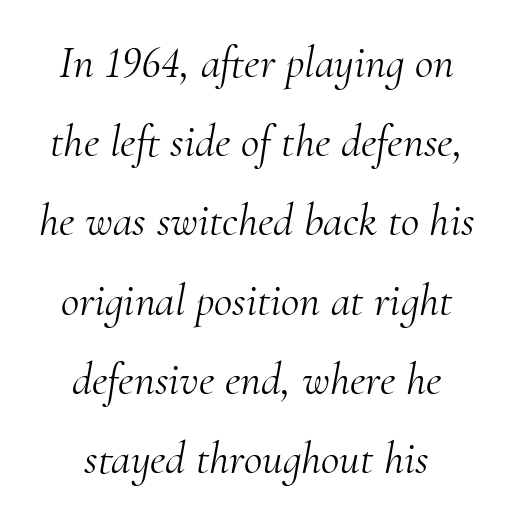
{"serif": "yes", "italic": "yes", "lean": "right", "slant_degrees": 10, "bold": "no", "weight": "light", "width": "normal", "stroke_contrast": "medium", "x_height": "small", "monospaced": "no", "underline": "no", "align": "center", "line_spacing_ratio": 1.76, "letter_spacing": "normal", "letter_spacing_em": 0.0, "glyph_px": 45}
